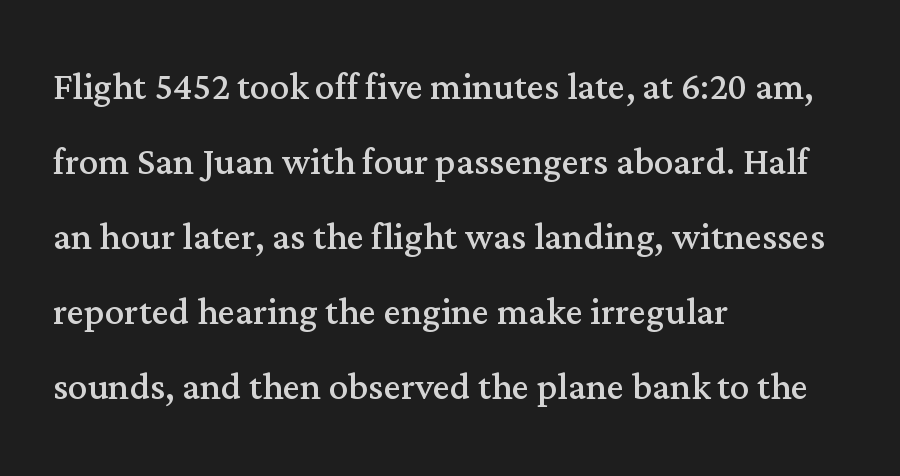
Q: Is the text bold? A: No.
Q: Is the text italic (slanted)? A: No, it is upright.
Q: Is the typeface a serif or a sans-serif typeface? A: Serif.
Q: Is the text underlined? A: No.
Q: How is the paragraph aligned? A: Left-aligned.
Q: Is the spacing between letters normal or unusually wide? A: Normal.
Q: Is the spacing between lines tight, normal or loose? A: Normal.
Q: Width (condensed, normal, or wide)? A: Normal.
Q: Stroke contrast? A: Medium.
Q: x-height? A: Medium.
Q: Monospaced? A: No.
